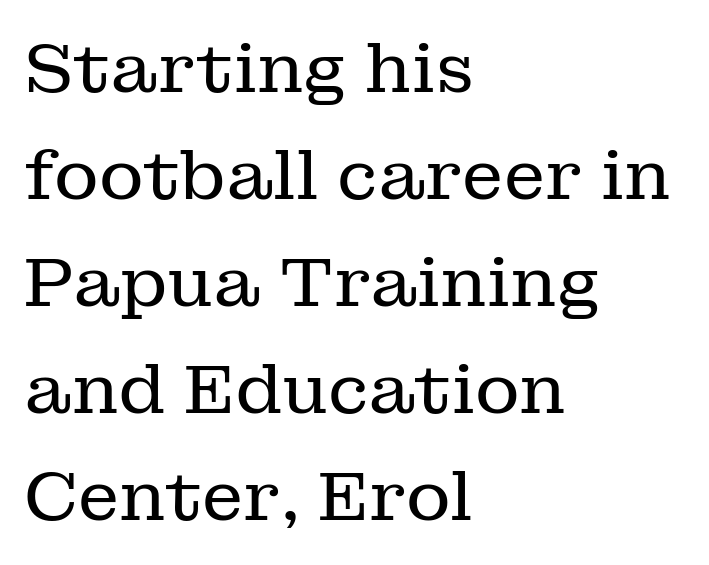
{"serif": "yes", "italic": "no", "bold": "no", "weight": "regular", "width": "normal", "stroke_contrast": "low", "x_height": "medium", "monospaced": "no", "underline": "no", "align": "left", "line_spacing": "normal", "line_spacing_ratio": 1.55, "letter_spacing": "normal", "letter_spacing_em": 0.0, "glyph_px": 69}
